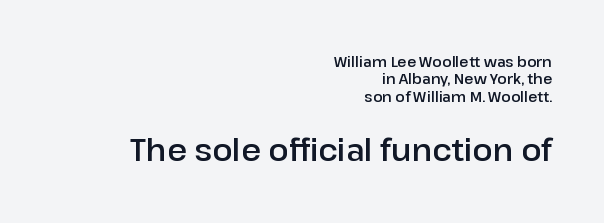
Q: Is the text italic (slanted)? A: No, it is upright.
Q: Is the typeface a serif or a sans-serif typeface? A: Sans-serif.
Q: Is the text underlined? A: No.
Q: How is the paragraph aligned? A: Right-aligned.
Q: Is the spacing between letters normal or unusually wide? A: Normal.
Q: Which block of text is set in a larger size, the first (top) or the second (bottom)? A: The second (bottom) one.
Q: Width (condensed, normal, or wide)? A: Normal.
Q: Stroke contrast? A: Low.
Q: x-height? A: Medium.
Q: Monospaced? A: No.
